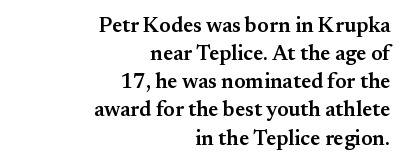
The image shows 21 px text type, upright; set right-aligned, normal line spacing (1.34x), normal letter spacing, not underlined.
